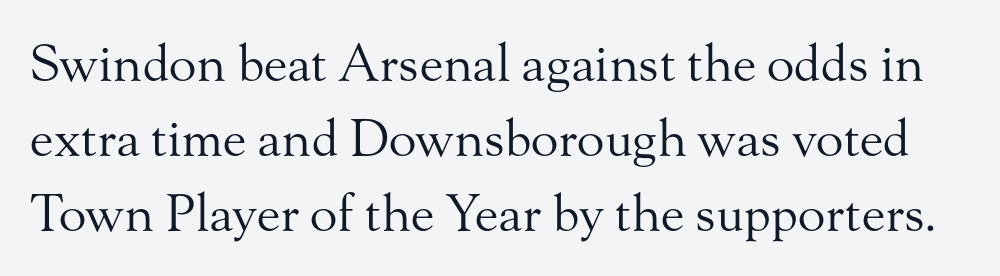
The image shows 51 px regular-weight serif type, upright; set normal line spacing (1.47x), normal letter spacing, not underlined; medium stroke contrast and a small x-height.
